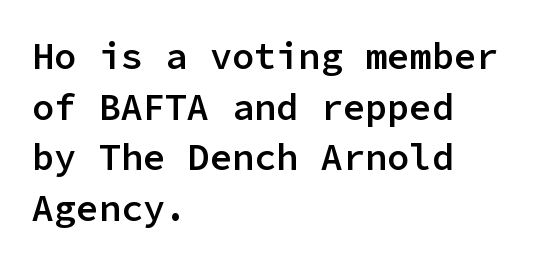
The image shows 37 px semibold sans-serif type, upright, monospaced; set left-aligned, normal line spacing (1.37x), normal letter spacing, not underlined; low stroke contrast and a medium x-height.
